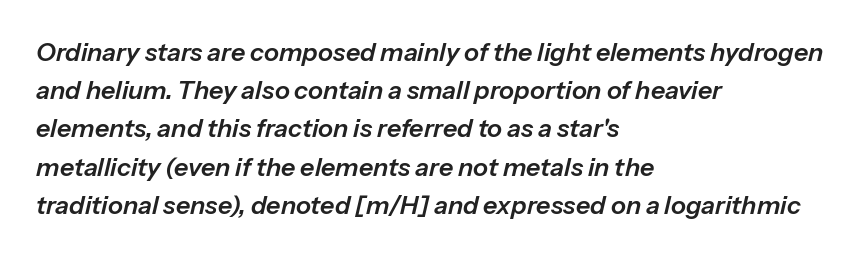
Q: Is the text italic (slanted)? A: Yes, it leans right by about 13 degrees.
Q: Is the text underlined? A: No.
Q: How is the paragraph aligned? A: Left-aligned.
Q: Is the spacing between letters normal or unusually wide? A: Normal.
Q: Is the spacing between lines tight, normal or loose? A: Normal.
